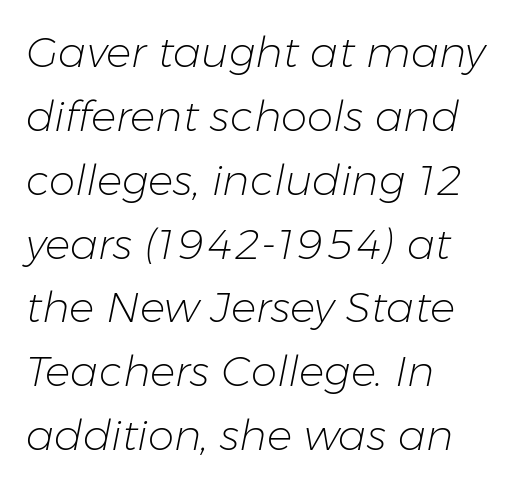
{"italic": "yes", "lean": "right", "slant_degrees": 11, "bold": "no", "weight": "light", "width": "normal", "stroke_contrast": "low", "x_height": "medium", "monospaced": "no", "underline": "no", "align": "left", "line_spacing": "normal", "line_spacing_ratio": 1.52, "letter_spacing": "normal", "letter_spacing_em": 0.0, "glyph_px": 42}
